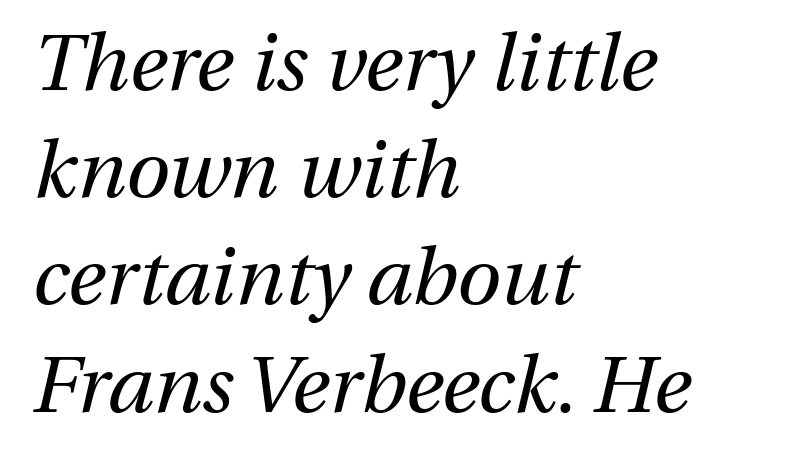
Q: Is the text bold? A: No.
Q: Is the text italic (slanted)? A: Yes, it leans right by about 13 degrees.
Q: Is the text underlined? A: No.
Q: How is the paragraph aligned? A: Left-aligned.
Q: Is the spacing between letters normal or unusually wide? A: Normal.
Q: Is the spacing between lines tight, normal or loose? A: Normal.
Q: Width (condensed, normal, or wide)? A: Normal.
Q: Stroke contrast? A: Medium.
Q: x-height? A: Medium.
Q: Monospaced? A: No.
